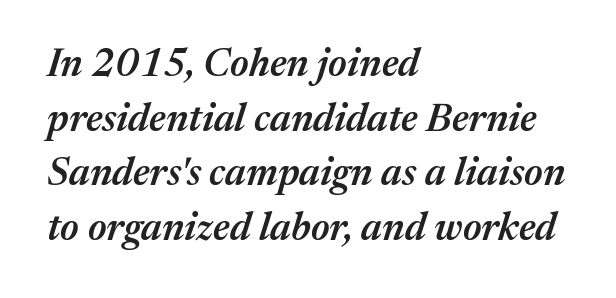
{"italic": "yes", "lean": "right", "slant_degrees": 17, "bold": "semi", "weight": "semibold", "width": "normal", "stroke_contrast": "medium", "x_height": "medium", "monospaced": "no", "underline": "no", "align": "left", "line_spacing": "normal", "line_spacing_ratio": 1.4, "letter_spacing": "normal", "letter_spacing_em": 0.0, "glyph_px": 39}
